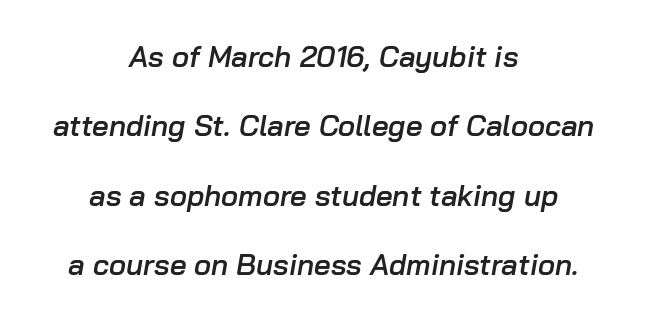
Q: Is the text bold? A: Semi-bold.
Q: Is the text italic (slanted)? A: Yes, it leans right by about 10 degrees.
Q: Is the text underlined? A: No.
Q: How is the paragraph aligned? A: Centered.
Q: Is the spacing between letters normal or unusually wide? A: Normal.
Q: Is the spacing between lines tight, normal or loose? A: Loose.
Q: Width (condensed, normal, or wide)? A: Normal.
Q: Stroke contrast? A: Low.
Q: x-height? A: Medium.
Q: Monospaced? A: No.
